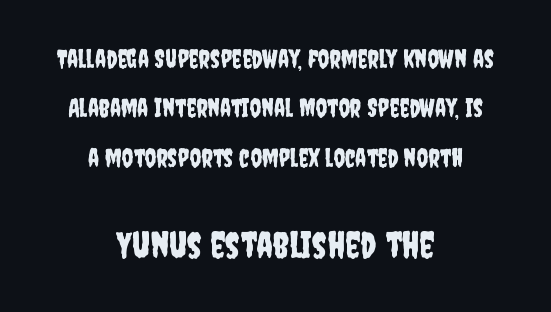
The image shows 37 px condensed sans-serif type, upright; set centered, loose line spacing (1.98x), normal letter spacing, not underlined; the second (bottom) block is 1.48x larger; low stroke contrast and a large x-height.
